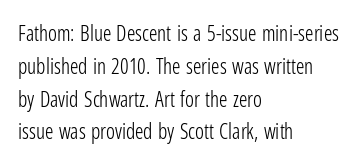
Q: Is the text bold? A: No.
Q: Is the text italic (slanted)? A: No, it is upright.
Q: Is the text underlined? A: No.
Q: How is the paragraph aligned? A: Left-aligned.
Q: Is the spacing between letters normal or unusually wide? A: Normal.
Q: Is the spacing between lines tight, normal or loose? A: Normal.
